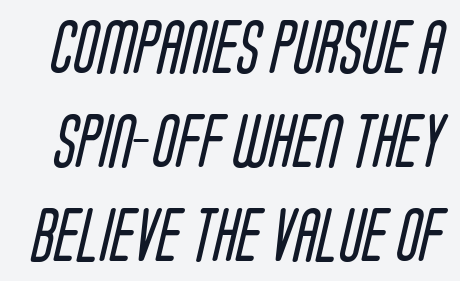
Q: Is the text bold? A: No.
Q: Is the typeface a serif or a sans-serif typeface? A: Sans-serif.
Q: Is the text underlined? A: No.
Q: Is the spacing between letters normal or unusually wide? A: Normal.
Q: Width (condensed, normal, or wide)? A: Condensed.
Q: Stroke contrast? A: Low.
Q: x-height? A: Large.
Q: Monospaced? A: No.
